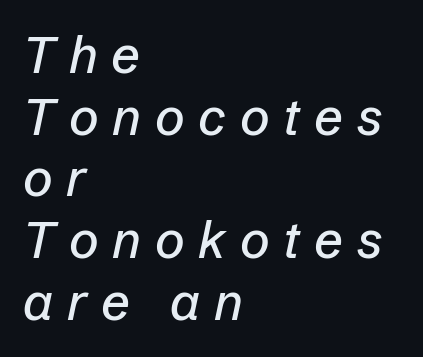
{"italic": "yes", "lean": "right", "slant_degrees": 12, "width": "normal", "stroke_contrast": "low", "x_height": "medium", "monospaced": "no", "underline": "no", "align": "left", "line_spacing_ratio": 1.21, "letter_spacing": "wide", "letter_spacing_em": 0.27, "glyph_px": 51}
